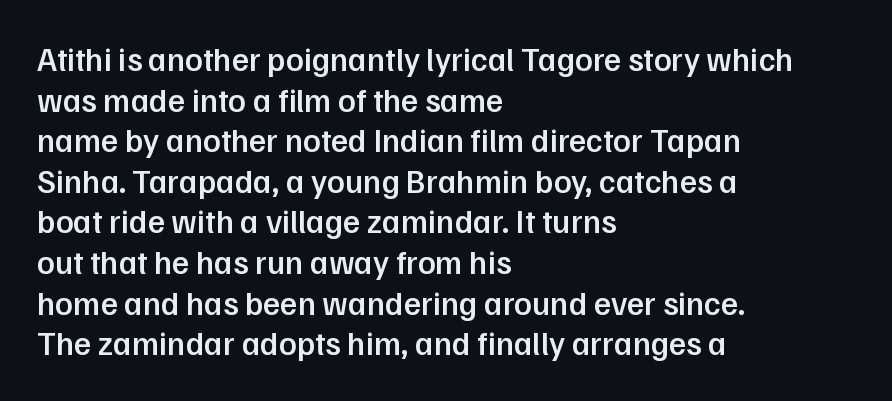
Beneath every word, the page is bare. No italicization has been applied; the sample stays upright. Semibold letterforms, between regular and bold. Alignment: flush left.
